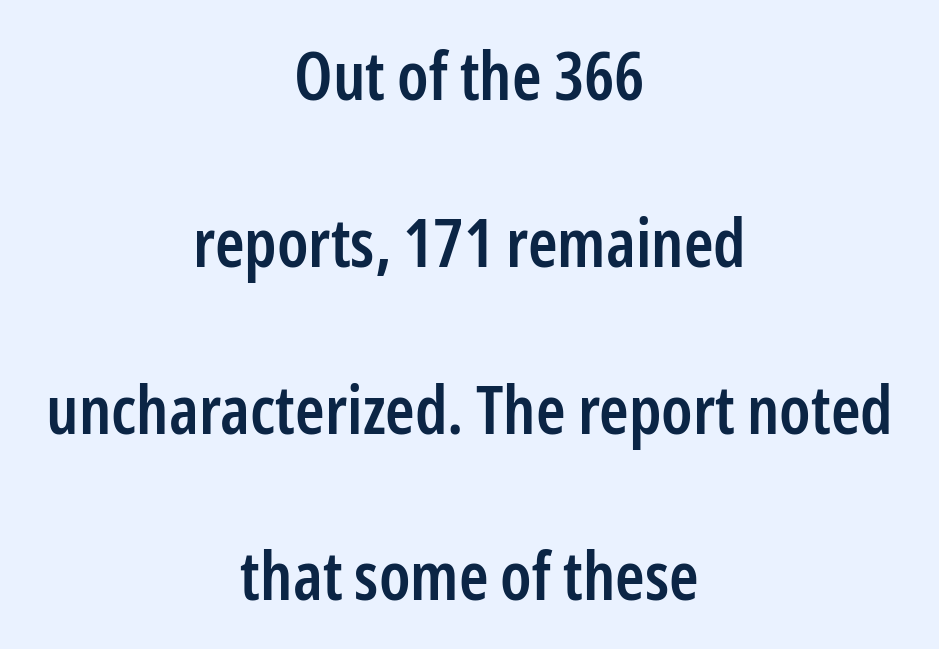
The type is set solid horizontally, with unmodified tracking. The face used here is a semibold: visibly heavier than regular, lighter than bold. Is this a fixed-width face? No — the glyphs have proportional, varying widths. You can tell it's not italic because the verticals are truly vertical.
